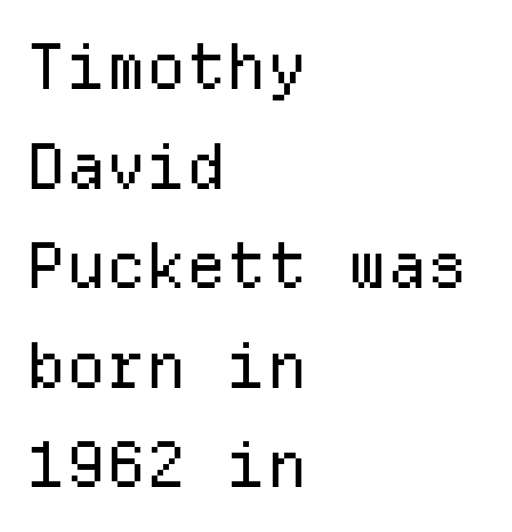
Q: Is the text bold? A: No.
Q: Is the text italic (slanted)? A: No, it is upright.
Q: Is the typeface a serif or a sans-serif typeface? A: Sans-serif.
Q: Is the text underlined? A: No.
Q: How is the paragraph aligned? A: Left-aligned.
Q: Is the spacing between letters normal or unusually wide? A: Normal.
Q: Is the spacing between lines tight, normal or loose? A: Normal.
Q: Width (condensed, normal, or wide)? A: Normal.
Q: Stroke contrast? A: Low.
Q: x-height? A: Medium.
Q: Monospaced? A: Yes.
